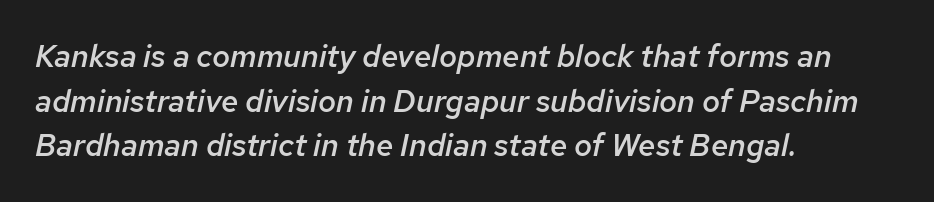
{"italic": "yes", "lean": "right", "slant_degrees": 12, "bold": "semi", "weight": "semibold", "width": "normal", "stroke_contrast": "low", "x_height": "medium", "monospaced": "no", "underline": "no", "align": "left", "line_spacing": "normal", "line_spacing_ratio": 1.44, "letter_spacing": "normal", "letter_spacing_em": 0.0, "glyph_px": 31}
